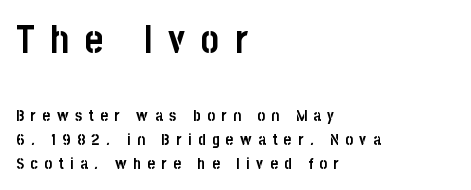
{"serif": "no", "italic": "no", "bold": "yes", "weight": "semibold", "width": "condensed", "stroke_contrast": "low", "x_height": "large", "monospaced": "no", "underline": "no", "align": "left", "line_spacing": "normal", "line_spacing_ratio": 1.49, "letter_spacing": "wide", "letter_spacing_em": 0.41, "larger_block": "first", "size_ratio": 2.44, "glyph_px": 39}
